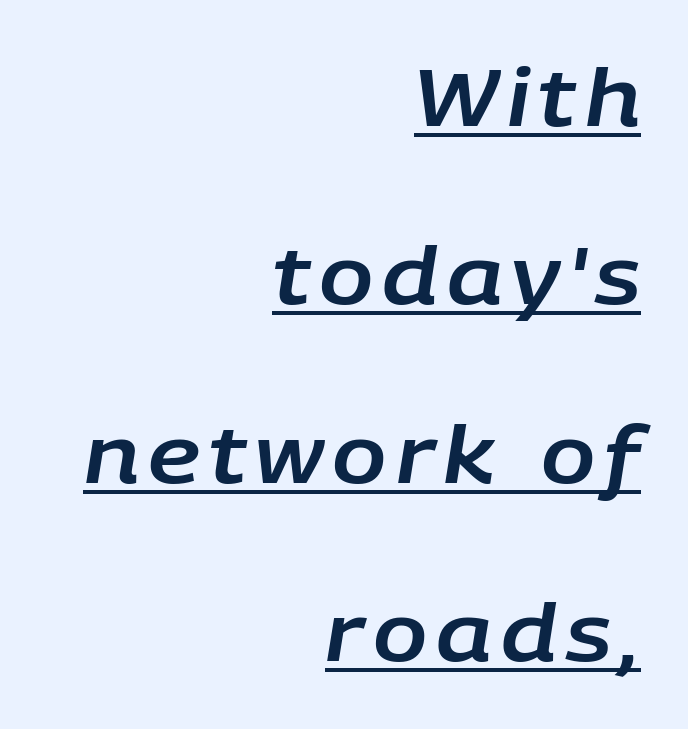
Notice the wide empty band between every row — that's loose leading. Notice how the passage keeps a crisp vertical edge on the right only. You can tell it's italic because the verticals aren't actually vertical. Has an underline been added? It has. Think of a printed novel: that variable character pitch is what you see here.
